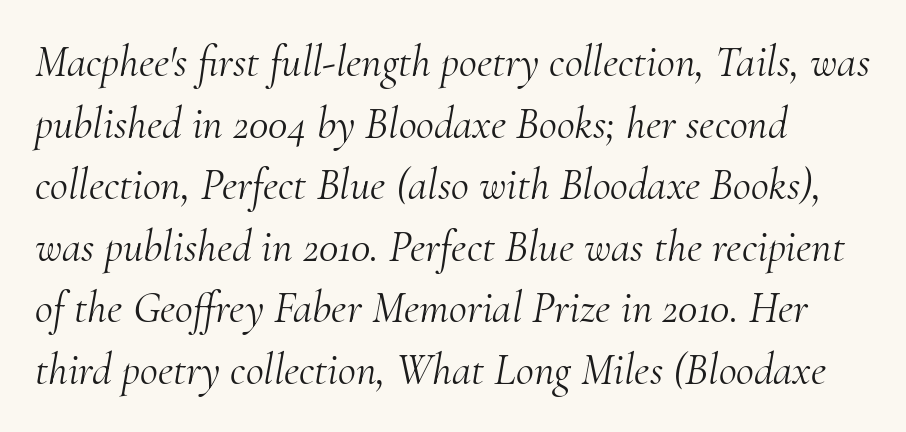
A serif font was chosen for this passage. Proportional: the letters do not fall into vertical columns. Reading down the block, your eye returns to a fixed left position each line. Here the glyphs are tracked normally, forming tight word shapes.
